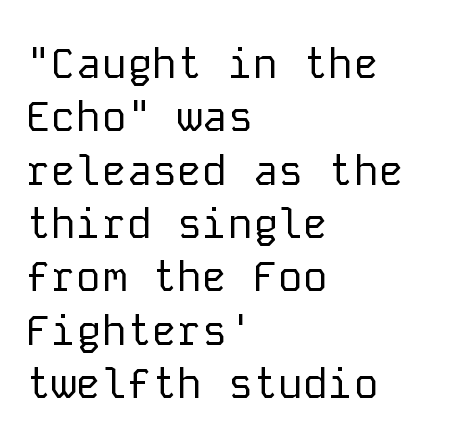
{"serif": "no", "italic": "no", "bold": "no", "weight": "regular", "width": "normal", "stroke_contrast": "low", "x_height": "medium", "monospaced": "yes", "underline": "no", "align": "left", "line_spacing": "normal", "line_spacing_ratio": 1.27, "letter_spacing": "normal", "letter_spacing_em": 0.0, "glyph_px": 42}
